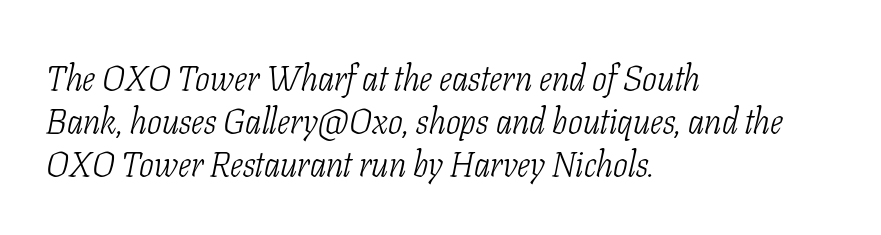
{"serif": "yes", "italic": "yes", "lean": "right", "slant_degrees": 11, "bold": "no", "weight": "light", "width": "condensed", "stroke_contrast": "low", "x_height": "medium", "monospaced": "no", "underline": "no", "align": "left", "line_spacing_ratio": 1.23, "letter_spacing": "normal", "letter_spacing_em": 0.0, "glyph_px": 35}
